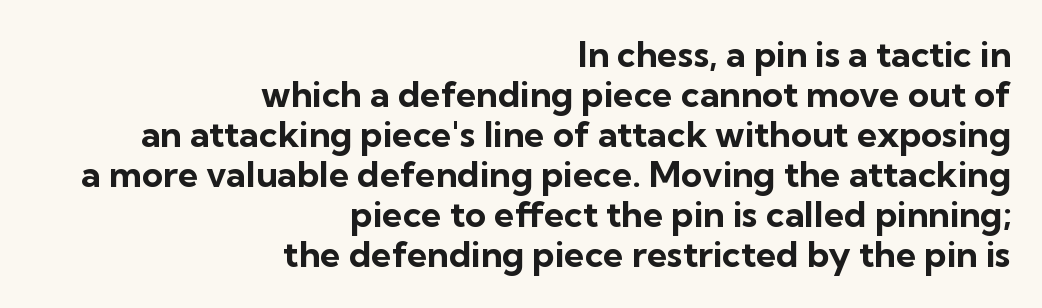
{"serif": "no", "italic": "no", "bold": "yes", "weight": "bold", "width": "normal", "stroke_contrast": "low", "x_height": "medium", "monospaced": "no", "underline": "no", "align": "right", "line_spacing": "tight", "line_spacing_ratio": 1.11, "letter_spacing": "normal", "letter_spacing_em": 0.0, "glyph_px": 36}
